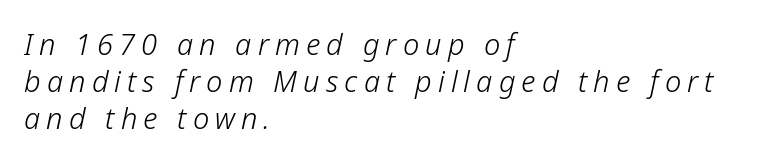
Q: Is the text bold? A: No.
Q: Is the text italic (slanted)? A: Yes, it leans right by about 12 degrees.
Q: Is the text underlined? A: No.
Q: How is the paragraph aligned? A: Left-aligned.
Q: Is the spacing between letters normal or unusually wide? A: Unusually wide.
Q: Is the spacing between lines tight, normal or loose? A: Normal.
Q: Width (condensed, normal, or wide)? A: Normal.
Q: Stroke contrast? A: Low.
Q: x-height? A: Medium.
Q: Monospaced? A: No.
